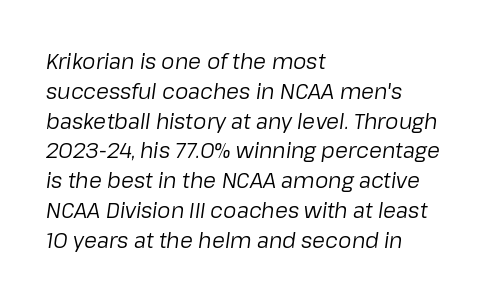
A classic flush-left, rag-right setting is used for this passage. The passage shown is not bold in any degree. Descenders are the only things crossing below the line. Yep, that's italic — everything's leaning. One glance says typical: line gaps are just what's usual.
